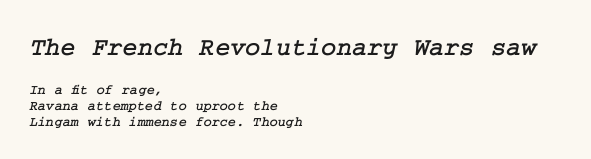
{"underline": "no", "align": "left", "line_spacing": "tight", "line_spacing_ratio": 1.15, "letter_spacing": "normal", "letter_spacing_em": 0.0, "larger_block": "first", "size_ratio": 1.86, "glyph_px": 26}
